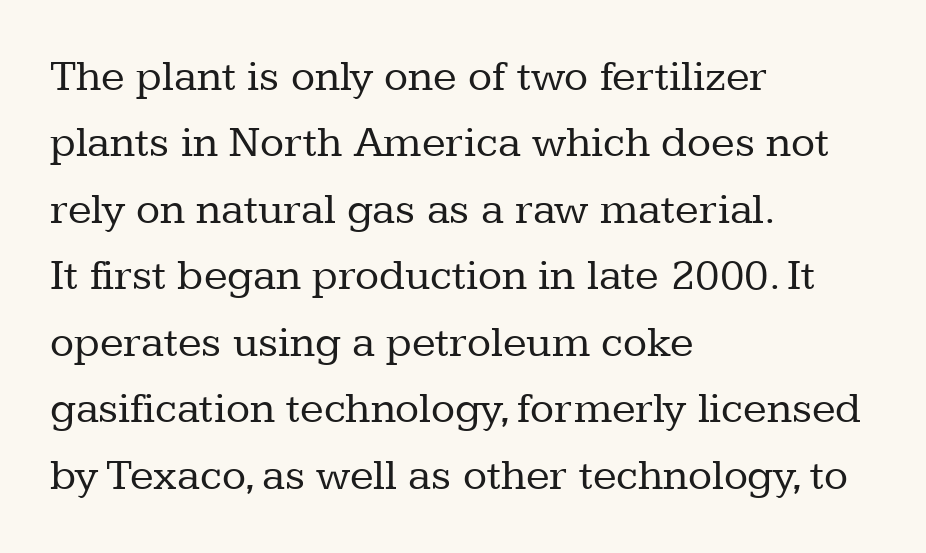
Q: Is the text bold? A: No.
Q: Is the text italic (slanted)? A: No, it is upright.
Q: Is the typeface a serif or a sans-serif typeface? A: Serif.
Q: Is the text underlined? A: No.
Q: How is the paragraph aligned? A: Left-aligned.
Q: Is the spacing between letters normal or unusually wide? A: Normal.
Q: Is the spacing between lines tight, normal or loose? A: Normal.
Q: Width (condensed, normal, or wide)? A: Normal.
Q: Stroke contrast? A: Low.
Q: x-height? A: Medium.
Q: Monospaced? A: No.
